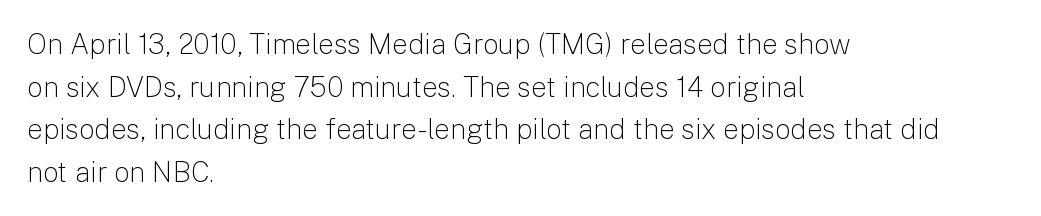
This sample is left-justified, so line endings fall wherever the words run out. The letters sit at their default tracking, neither squeezed nor spread. Do the characters align in a grid? No, the font is proportional. The line-height multiplier appears to be the usual default. Is the stroke heavy? The answer is a plain regular-or-lighter.
